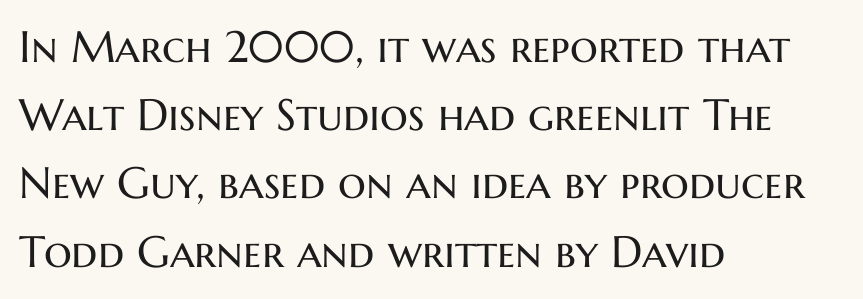
The image shows 44 px regular-weight sans-serif type, upright; set left-aligned, normal line spacing (1.55x), normal letter spacing, not underlined; medium stroke contrast and a medium x-height.
